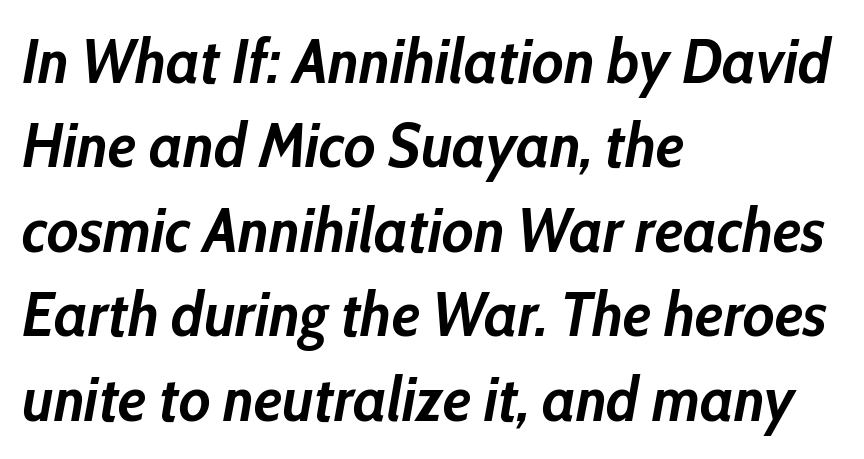
Q: Is the text bold? A: Yes.
Q: Is the text italic (slanted)? A: Yes, it leans right by about 10 degrees.
Q: Is the text underlined? A: No.
Q: How is the paragraph aligned? A: Left-aligned.
Q: Is the spacing between letters normal or unusually wide? A: Normal.
Q: Is the spacing between lines tight, normal or loose? A: Normal.
Q: Width (condensed, normal, or wide)? A: Condensed.
Q: Stroke contrast? A: Low.
Q: x-height? A: Medium.
Q: Monospaced? A: No.
